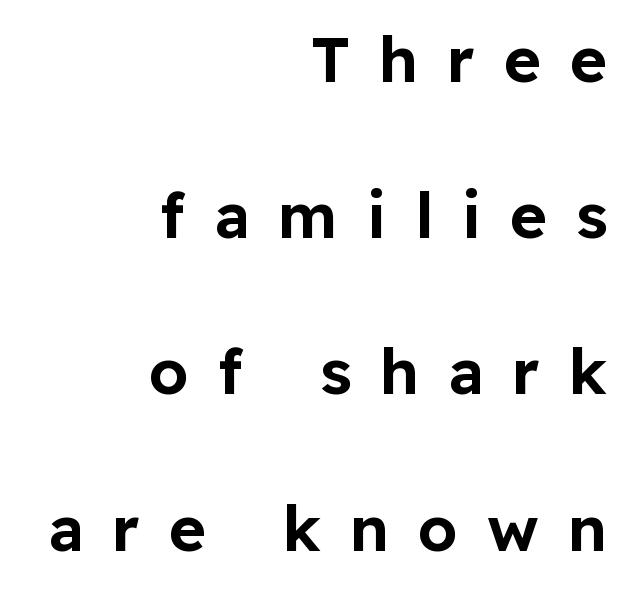
Q: Is the text italic (slanted)? A: No, it is upright.
Q: Is the typeface a serif or a sans-serif typeface? A: Sans-serif.
Q: Is the text underlined? A: No.
Q: How is the paragraph aligned? A: Right-aligned.
Q: Is the spacing between letters normal or unusually wide? A: Unusually wide.
Q: Is the spacing between lines tight, normal or loose? A: Loose.
Q: Width (condensed, normal, or wide)? A: Normal.
Q: Stroke contrast? A: Low.
Q: x-height? A: Medium.
Q: Monospaced? A: No.
